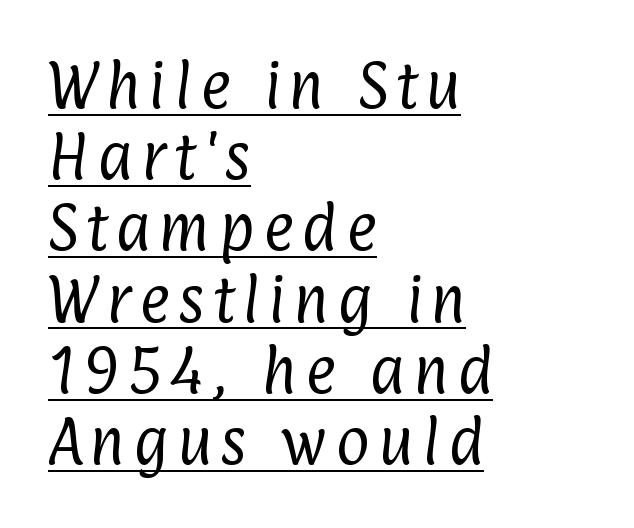
{"serif": "no", "bold": "no", "weight": "regular", "width": "condensed", "stroke_contrast": "low", "x_height": "medium", "monospaced": "no", "underline": "yes", "align": "left", "line_spacing": "normal", "line_spacing_ratio": 1.37, "glyph_px": 52}
